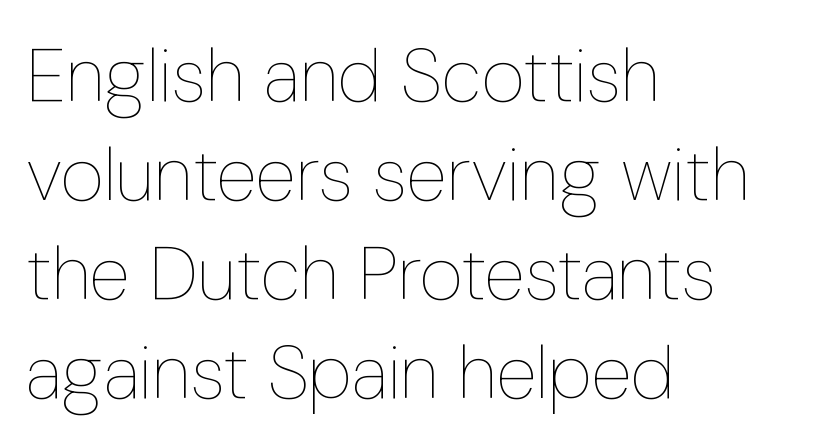
The image shows 75 px thin, condensed type, upright; set left-aligned, normal line spacing (1.32x), normal letter spacing, not underlined; low stroke contrast and a medium x-height.
